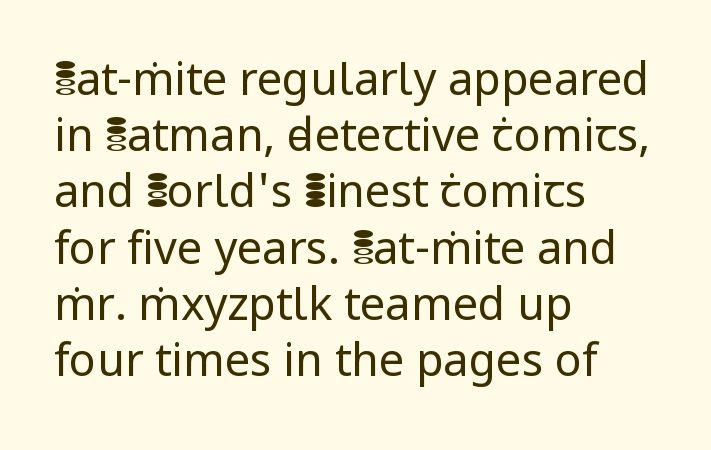
{"serif": "no", "italic": "no", "bold": "no", "weight": "regular", "width": "normal", "stroke_contrast": "low", "x_height": "medium", "monospaced": "no", "underline": "no", "align": "left", "line_spacing": "normal", "line_spacing_ratio": 1.25, "letter_spacing": "normal", "letter_spacing_em": 0.0, "glyph_px": 45}
